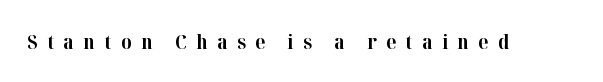
The image shows 20 px bold type, upright; set unusually wide letter spacing (+0.47 em), not underlined.
